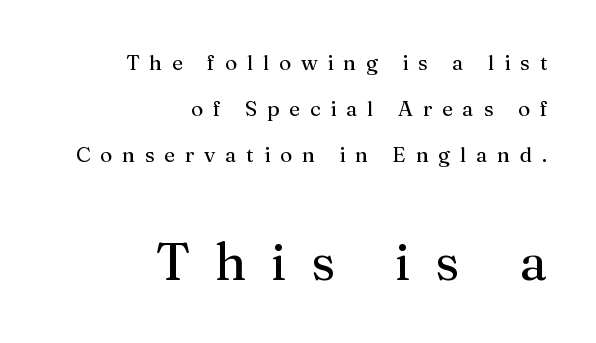
The image shows 52 px regular-weight serif type, upright; set right-aligned, loose line spacing (2.19x), unusually wide letter spacing (+0.47 em), not underlined; the second (bottom) block is 2.48x larger; medium stroke contrast and a medium x-height.
